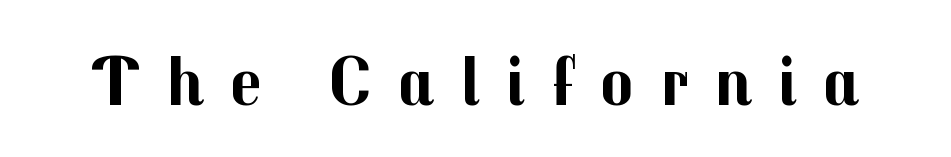
The image shows 70 px bold sans-serif type, upright; set unusually wide letter spacing (+0.37 em), not underlined; medium stroke contrast and a medium x-height.
